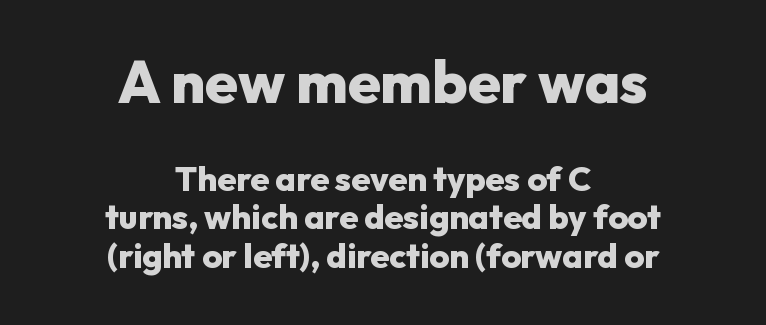
The image shows 59 px heavy sans-serif type, upright; set centered, tight line spacing (1.13x), normal letter spacing, not underlined; the first (top) block is 1.74x larger; low stroke contrast and a medium x-height.
